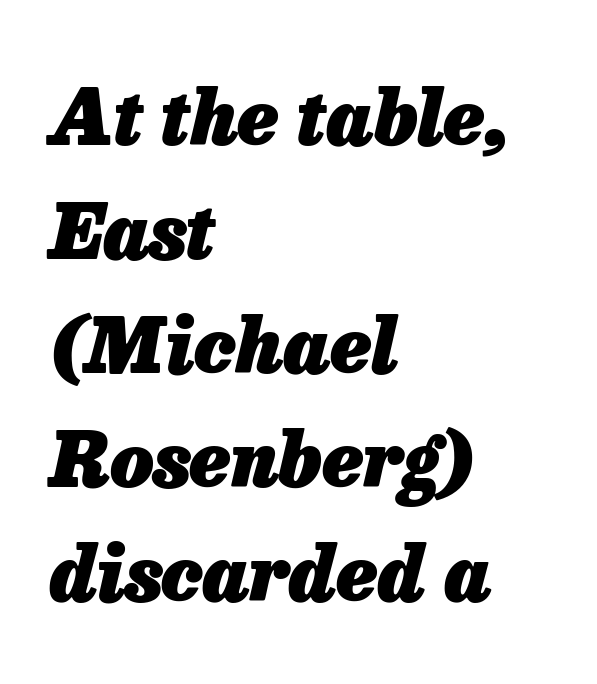
The image shows 76 px heavy type, italic (leaning right); set left-aligned, normal line spacing (1.5x), normal letter spacing, not underlined; low stroke contrast and a medium x-height.
